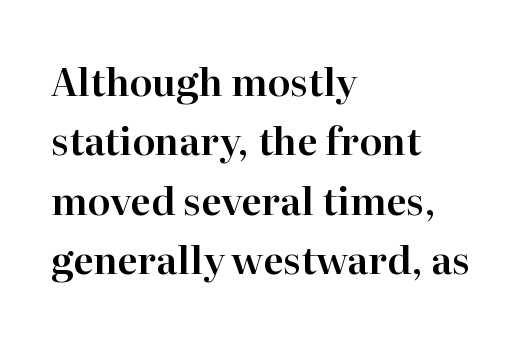
The image shows 38 px serif type, upright; set left-aligned, normal line spacing (1.56x), normal letter spacing, not underlined; high stroke contrast and a medium x-height.
